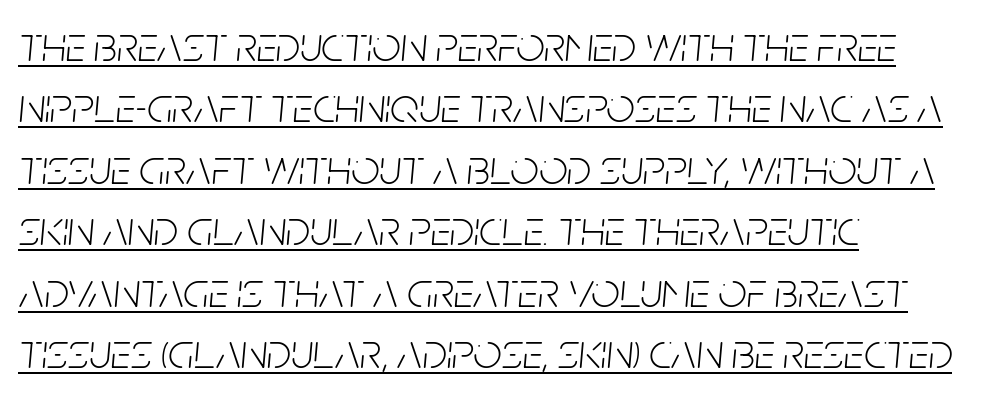
Q: Is the text bold? A: No.
Q: Is the text italic (slanted)? A: Yes, it leans right by about 5 degrees.
Q: Is the text underlined? A: Yes.
Q: How is the paragraph aligned? A: Left-aligned.
Q: Is the spacing between letters normal or unusually wide? A: Normal.
Q: Width (condensed, normal, or wide)? A: Condensed.
Q: Stroke contrast? A: Low.
Q: x-height? A: Large.
Q: Monospaced? A: No.
